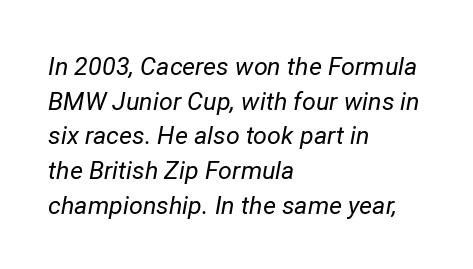
The image shows 25 px text type, italic (leaning right); set left-aligned, normal line spacing (1.39x), normal letter spacing, not underlined.
